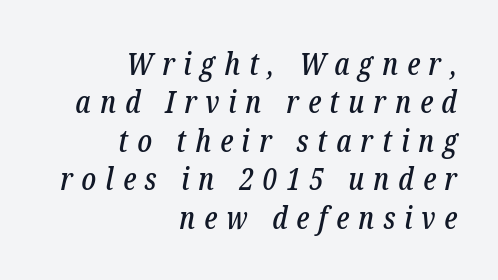
The image shows 31 px condensed serif type, italic (leaning right); set right-aligned, line spacing 1.24x, unusually wide letter spacing (+0.29 em), not underlined; low stroke contrast and a medium x-height.
